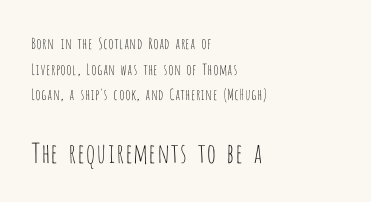
The ragged edge is on the right, which tells us the setting is flush left. Every stem runs plumb, perpendicular to the baseline. Weight class: somewhere from thin through regular. The face used here is rendered with its standard letterfit.
